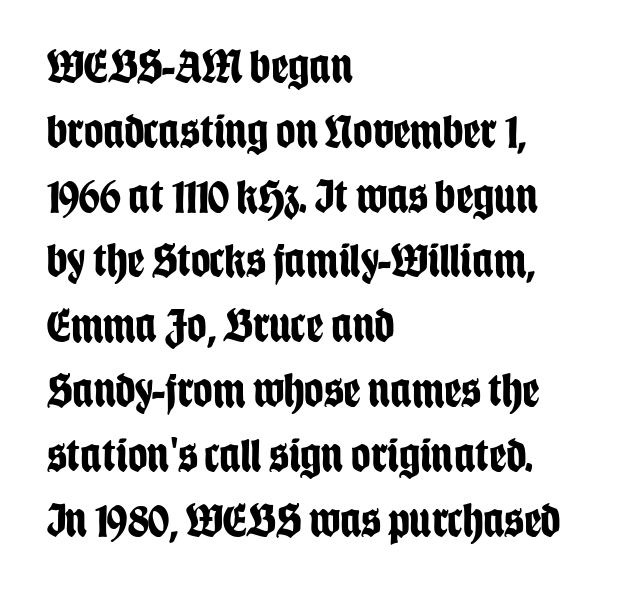
Q: Is the text bold? A: Yes.
Q: Is the text italic (slanted)? A: No, it is upright.
Q: Is the typeface a serif or a sans-serif typeface? A: Sans-serif.
Q: Is the text underlined? A: No.
Q: How is the paragraph aligned? A: Left-aligned.
Q: Is the spacing between letters normal or unusually wide? A: Normal.
Q: Is the spacing between lines tight, normal or loose? A: Normal.
Q: Width (condensed, normal, or wide)? A: Condensed.
Q: Stroke contrast? A: Low.
Q: x-height? A: Large.
Q: Monospaced? A: No.
